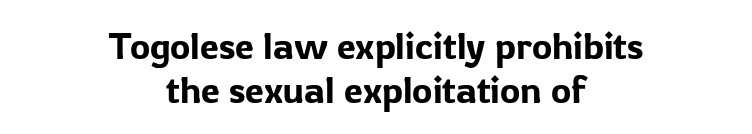
{"serif": "no", "italic": "no", "width": "normal", "stroke_contrast": "low", "x_height": "medium", "monospaced": "no", "underline": "no", "align": "center", "line_spacing": "tight", "line_spacing_ratio": 1.15, "letter_spacing": "normal", "letter_spacing_em": 0.0, "glyph_px": 38}
